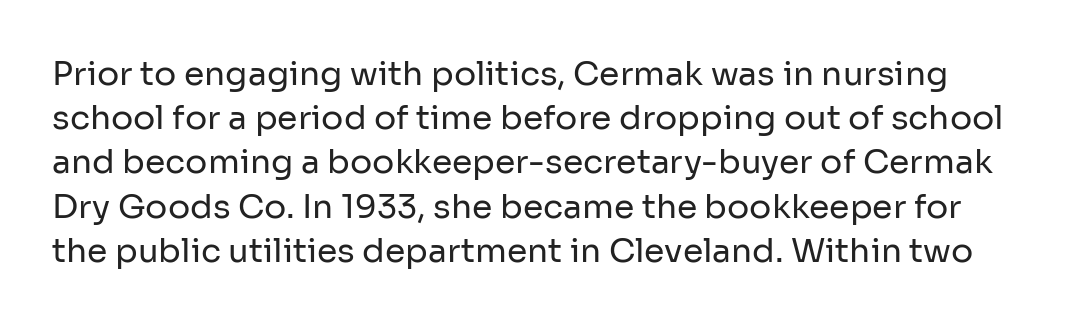
{"serif": "no", "italic": "no", "bold": "no", "weight": "regular", "width": "normal", "stroke_contrast": "low", "x_height": "medium", "monospaced": "no", "underline": "no", "line_spacing": "normal", "line_spacing_ratio": 1.34, "letter_spacing": "normal", "letter_spacing_em": 0.0, "glyph_px": 33}
